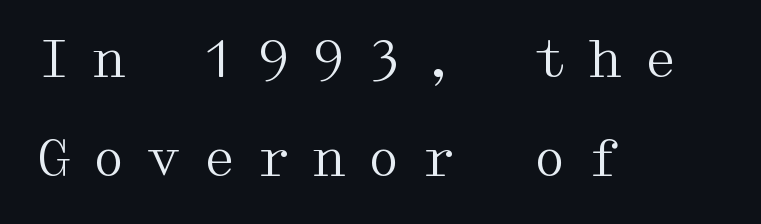
Q: Is the text bold? A: No.
Q: Is the text italic (slanted)? A: No, it is upright.
Q: Is the typeface a serif or a sans-serif typeface? A: Serif.
Q: Is the text underlined? A: No.
Q: How is the paragraph aligned? A: Left-aligned.
Q: Is the spacing between letters normal or unusually wide? A: Unusually wide.
Q: Is the spacing between lines tight, normal or loose? A: Loose.
Q: Width (condensed, normal, or wide)? A: Wide.
Q: Stroke contrast? A: Medium.
Q: x-height? A: Medium.
